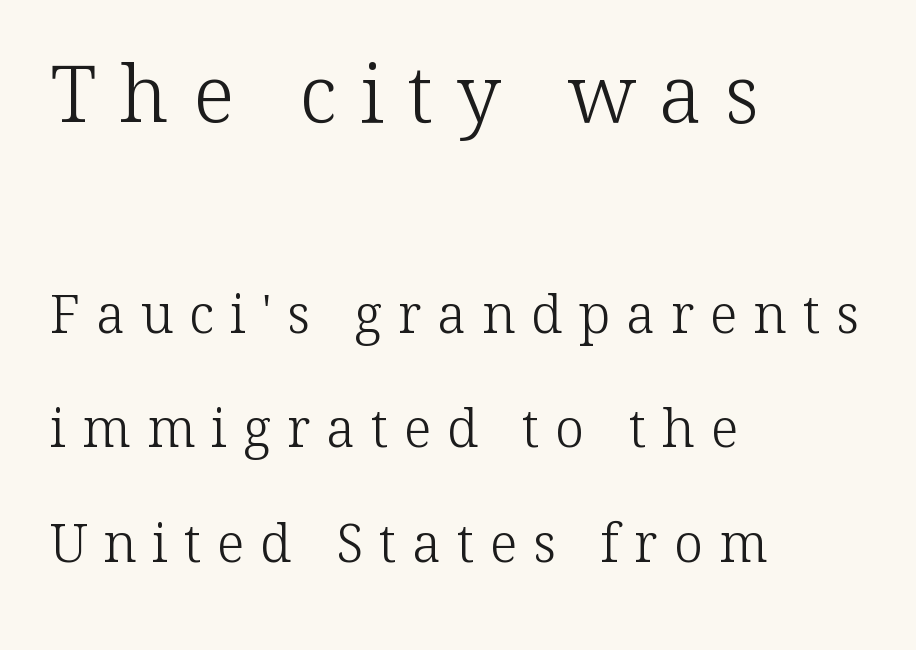
{"serif": "yes", "italic": "no", "bold": "no", "weight": "light", "width": "normal", "stroke_contrast": "low", "x_height": "medium", "monospaced": "no", "underline": "no", "align": "left", "line_spacing": "loose", "line_spacing_ratio": 2.16, "letter_spacing": "wide", "letter_spacing_em": 0.3, "larger_block": "first", "size_ratio": 1.49, "glyph_px": 79}
